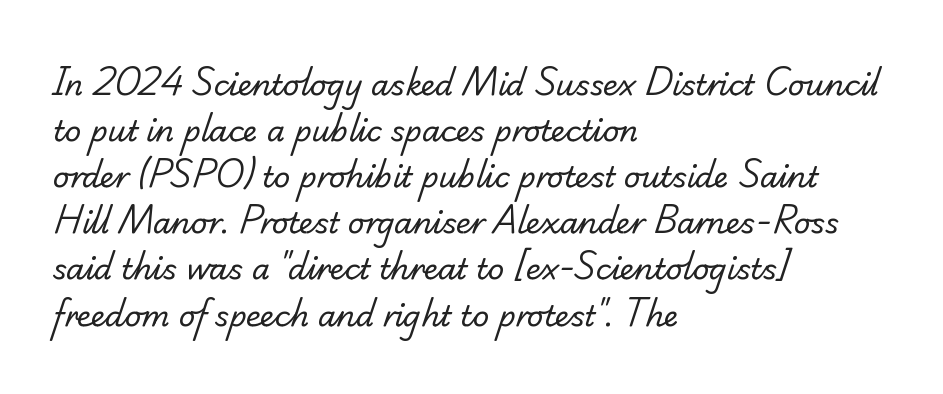
The image shows 29 px regular-weight serif type; set left-aligned, normal line spacing (1.59x), normal letter spacing, not underlined; low stroke contrast and a small x-height.
